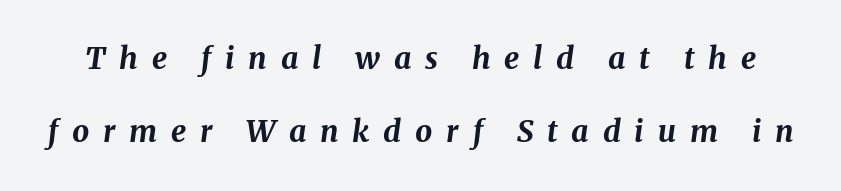
The image shows 30 px bold type, italic (leaning right); set loose line spacing (2.44x), unusually wide letter spacing (+0.46 em), not underlined; medium stroke contrast and a medium x-height.
